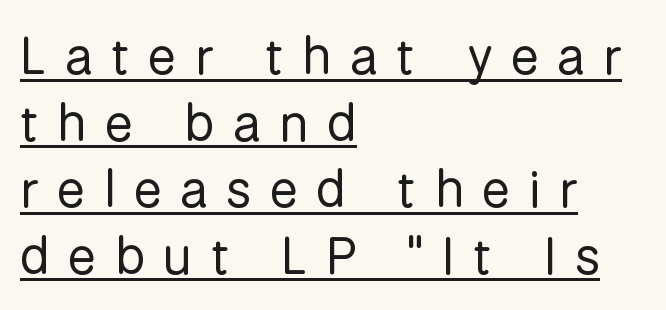
The image shows 52 px regular-weight sans-serif type, upright; set left-aligned, normal line spacing (1.28x), unusually wide letter spacing (+0.36 em), underlined; low stroke contrast and a medium x-height.
